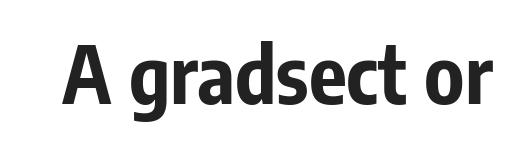
{"serif": "no", "italic": "no", "bold": "yes", "weight": "bold", "width": "condensed", "stroke_contrast": "low", "x_height": "medium", "monospaced": "no", "underline": "no", "letter_spacing": "normal", "letter_spacing_em": 0.0, "glyph_px": 79}
